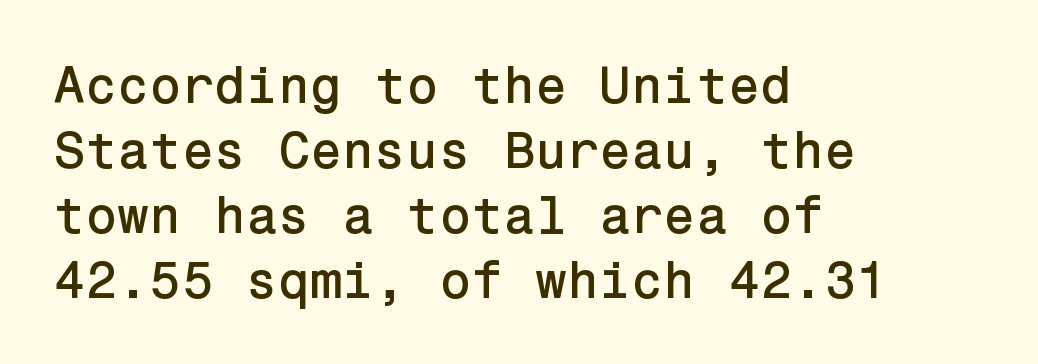
The image shows 52 px sans-serif type, upright; set left-aligned, normal line spacing (1.25x), normal letter spacing, not underlined; low stroke contrast and a medium x-height.
